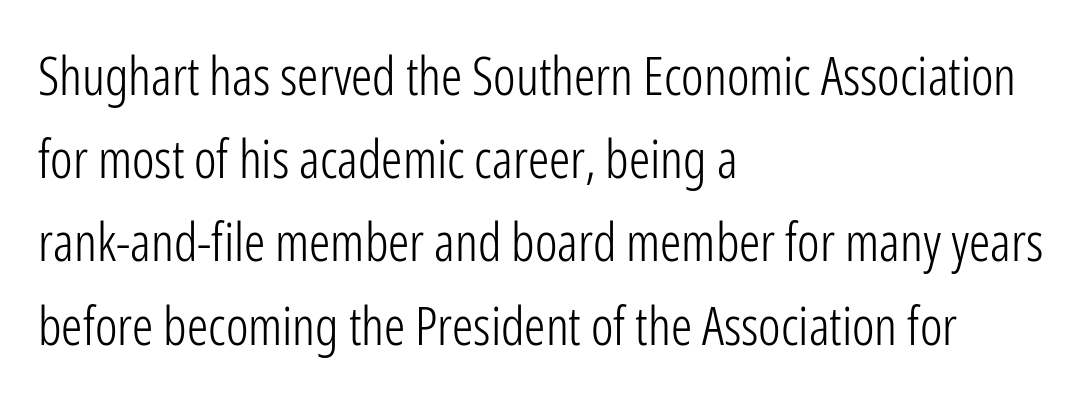
The image shows 53 px light, condensed sans-serif type, upright; set left-aligned, normal line spacing (1.57x), normal letter spacing, not underlined; low stroke contrast and a medium x-height.
